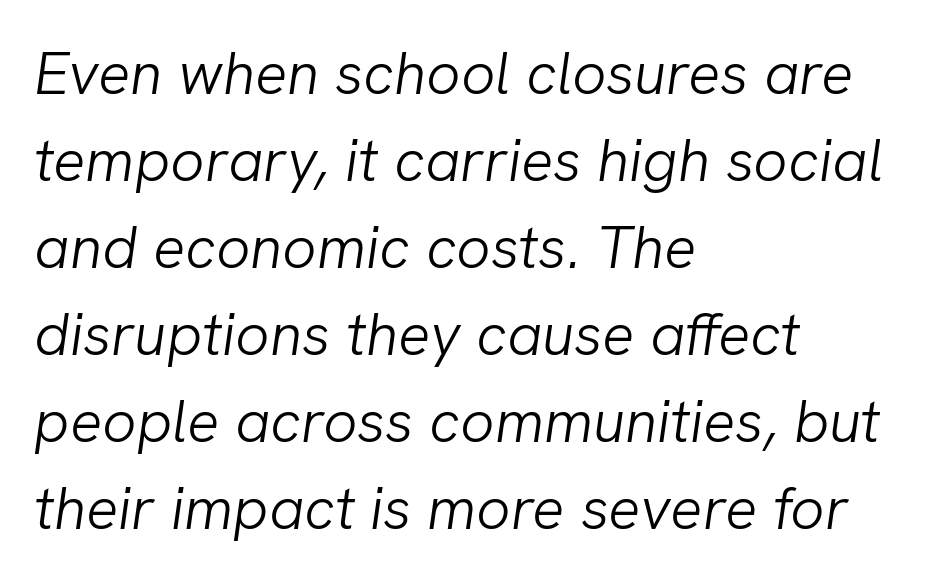
Q: Is the text bold? A: No.
Q: Is the text italic (slanted)? A: Yes, it leans right by about 8 degrees.
Q: Is the text underlined? A: No.
Q: How is the paragraph aligned? A: Left-aligned.
Q: Is the spacing between letters normal or unusually wide? A: Normal.
Q: Is the spacing between lines tight, normal or loose? A: Normal.
Q: Width (condensed, normal, or wide)? A: Normal.
Q: Stroke contrast? A: Low.
Q: x-height? A: Medium.
Q: Monospaced? A: No.
